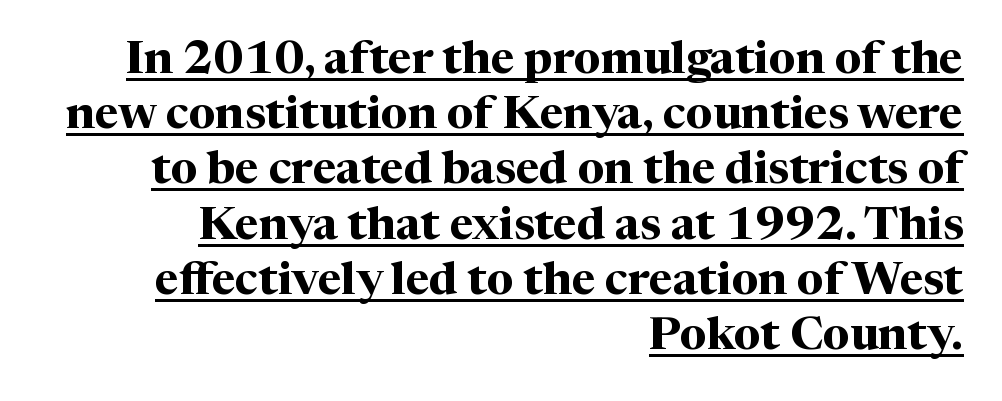
The image shows 46 px bold serif type, upright; set right-aligned, line spacing 1.2x, normal letter spacing, underlined; medium stroke contrast and a medium x-height.
